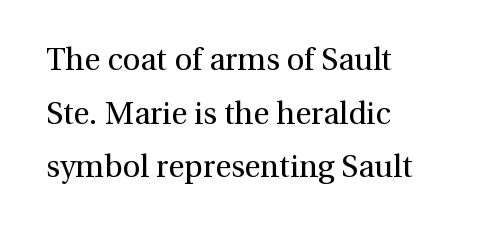
Q: Is the text bold? A: No.
Q: Is the text italic (slanted)? A: No, it is upright.
Q: Is the typeface a serif or a sans-serif typeface? A: Serif.
Q: Is the text underlined? A: No.
Q: How is the paragraph aligned? A: Left-aligned.
Q: Is the spacing between letters normal or unusually wide? A: Normal.
Q: Width (condensed, normal, or wide)? A: Normal.
Q: x-height? A: Medium.
Q: Monospaced? A: No.
